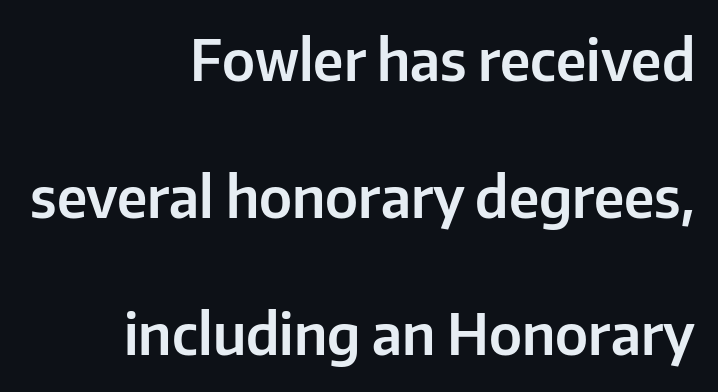
The zone under the glyphs is completely vacant. Compared with typical body copy, the letter spacing here is the same. The setting favours the right margin, as signatures and pull-quotes sometimes do. Typographically, this falls in the sans-serif category. The passage shown is typed in a proportional face where columns would drift.
